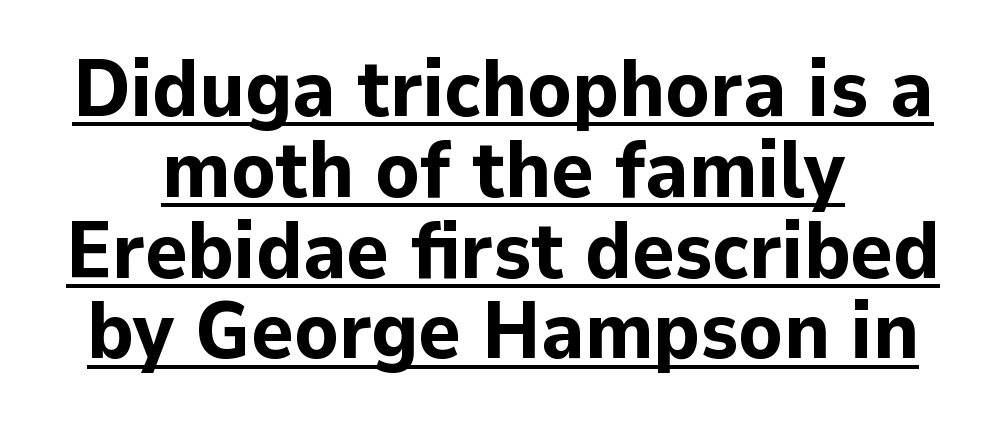
Q: Is the text bold? A: Yes.
Q: Is the text italic (slanted)? A: No, it is upright.
Q: Is the typeface a serif or a sans-serif typeface? A: Sans-serif.
Q: Is the text underlined? A: Yes.
Q: How is the paragraph aligned? A: Centered.
Q: Is the spacing between letters normal or unusually wide? A: Normal.
Q: Is the spacing between lines tight, normal or loose? A: Tight.
Q: Width (condensed, normal, or wide)? A: Normal.
Q: Stroke contrast? A: Low.
Q: x-height? A: Medium.
Q: Monospaced? A: No.
